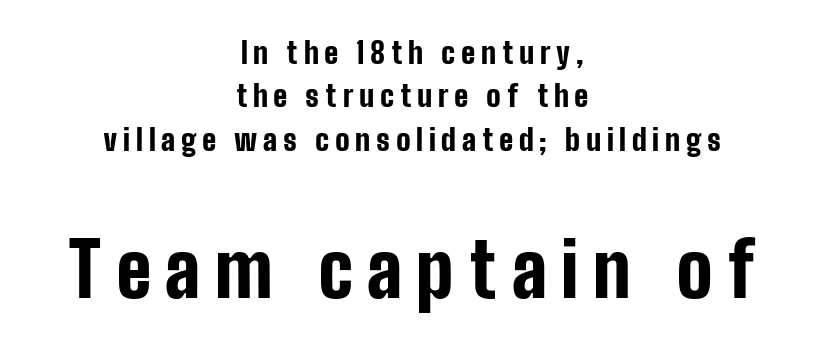
Q: Is the text bold? A: Yes.
Q: Is the text italic (slanted)? A: No, it is upright.
Q: Is the typeface a serif or a sans-serif typeface? A: Sans-serif.
Q: Is the text underlined? A: No.
Q: How is the paragraph aligned? A: Centered.
Q: Is the spacing between lines tight, normal or loose? A: Normal.
Q: Which block of text is set in a larger size, the first (top) or the second (bottom)? A: The second (bottom) one.
Q: Width (condensed, normal, or wide)? A: Condensed.
Q: Stroke contrast? A: Low.
Q: x-height? A: Medium.
Q: Monospaced? A: No.
